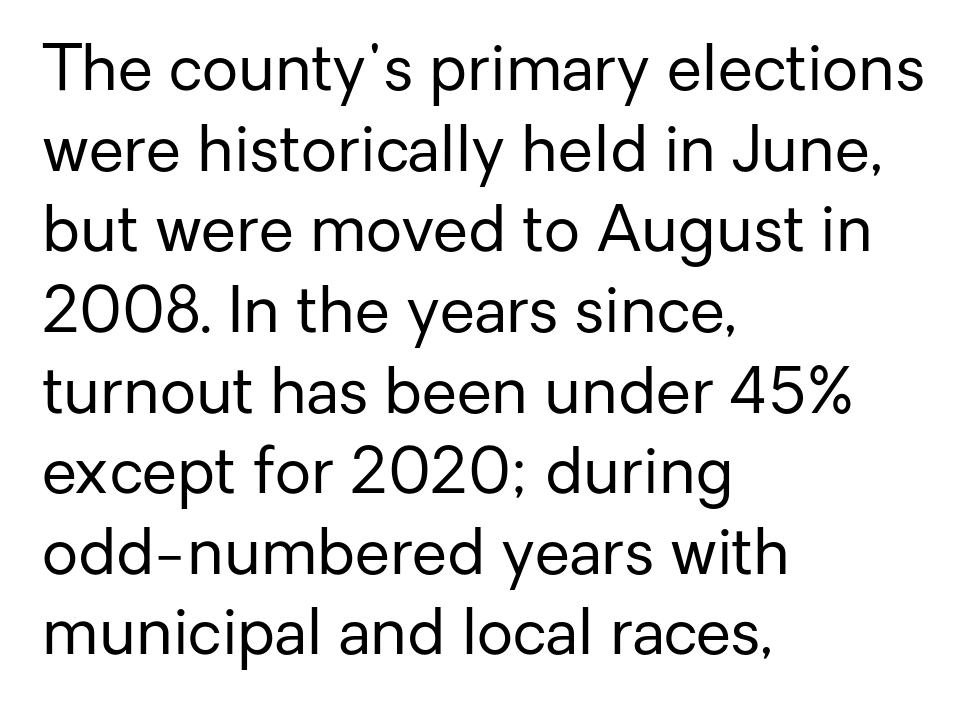
The image shows 63 px regular-weight sans-serif type, upright; set left-aligned, normal line spacing (1.28x), normal letter spacing, not underlined; low stroke contrast and a medium x-height.
